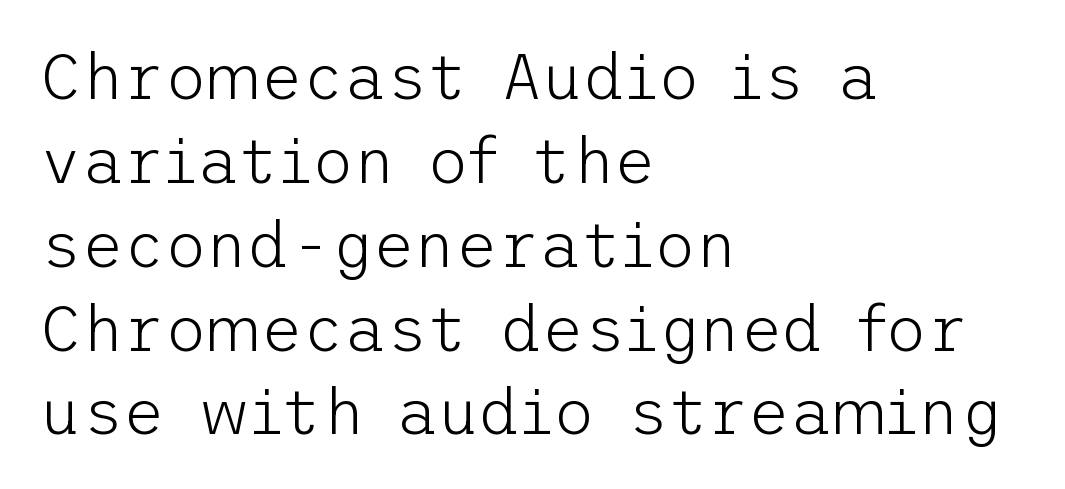
Q: Is the text bold? A: No.
Q: Is the text italic (slanted)? A: No, it is upright.
Q: Is the typeface a serif or a sans-serif typeface? A: Sans-serif.
Q: Is the text underlined? A: No.
Q: How is the paragraph aligned? A: Left-aligned.
Q: Is the spacing between letters normal or unusually wide? A: Normal.
Q: Is the spacing between lines tight, normal or loose? A: Normal.
Q: Width (condensed, normal, or wide)? A: Normal.
Q: Stroke contrast? A: Low.
Q: x-height? A: Medium.
